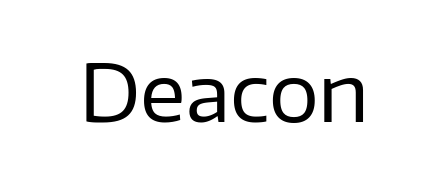
Posture: straight, roman, zero tilt. Ink coverage per letter is moderate at most. Here the designer chose a conventional face with non-uniform glyph widths. This is sans-serif lettering, the kind often seen on screens and signage. What stands out about the letter spacing? Nothing — it is the standard amount.
